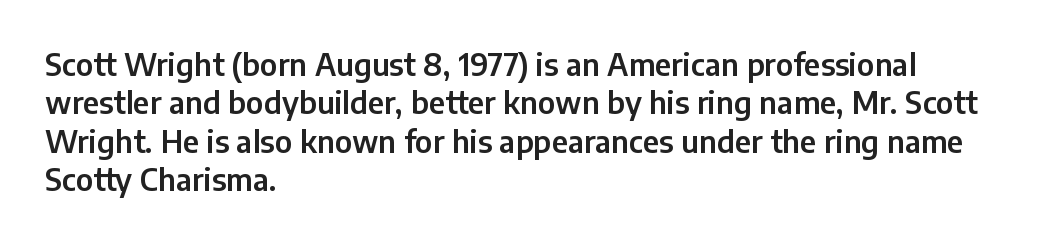
Q: Is the text italic (slanted)? A: No, it is upright.
Q: Is the typeface a serif or a sans-serif typeface? A: Sans-serif.
Q: Is the text underlined? A: No.
Q: How is the paragraph aligned? A: Left-aligned.
Q: Is the spacing between letters normal or unusually wide? A: Normal.
Q: Is the spacing between lines tight, normal or loose? A: Normal.
Q: Width (condensed, normal, or wide)? A: Normal.
Q: Stroke contrast? A: Low.
Q: x-height? A: Medium.
Q: Monospaced? A: No.
